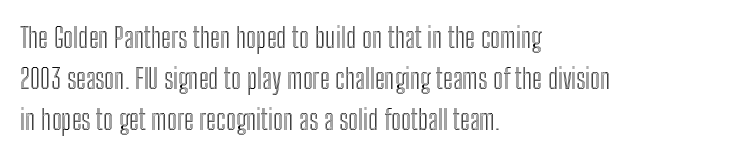
The image shows 28 px condensed type, upright; set left-aligned, normal line spacing (1.46x), normal letter spacing, not underlined; a medium x-height.
